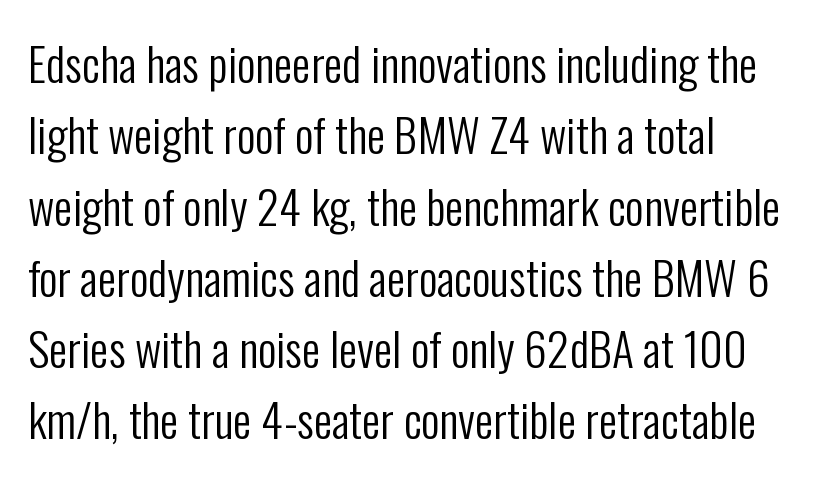
Characters remain perfectly vertical along every line. You could call the tracking neutral — neither tight nor loose. Each letter's strokes conclude bluntly, with no projecting serifs. Varying glyph widths throughout — classic text-font behaviour. What's the leading like? Ordinary, nothing unusual. The typesetting does not lean heavy: it is not bold.
